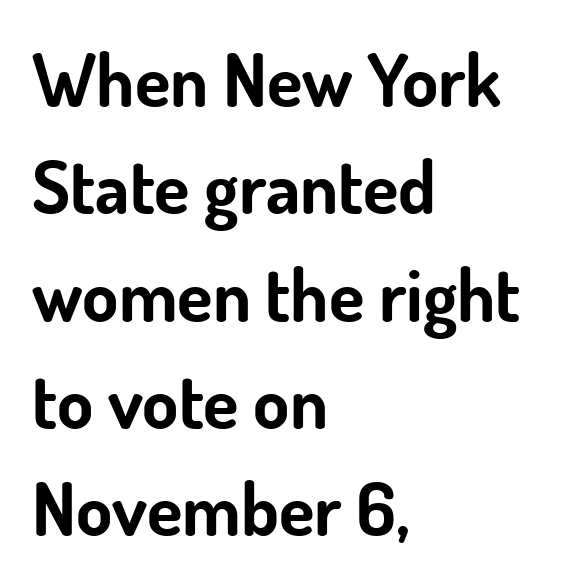
Typographic density is high because the face is bold. Is there any slant? The stems are plumb. This sample keeps an unexceptional amount of space between lines. A student would call this left alignment; a typographer would say flush left, rag right. The letterforms sit shoulder to shoulder at normal distance.
